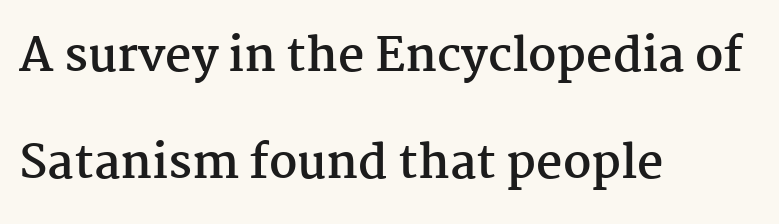
The image shows 46 px semibold serif type, upright; set left-aligned, loose line spacing (2.33x), normal letter spacing, not underlined; medium stroke contrast and a medium x-height.
